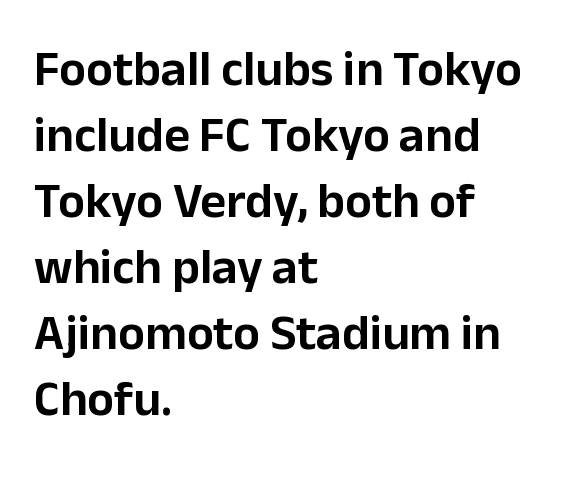
{"serif": "no", "italic": "no", "width": "normal", "stroke_contrast": "low", "x_height": "medium", "monospaced": "no", "underline": "no", "align": "left", "line_spacing": "normal", "line_spacing_ratio": 1.32, "letter_spacing": "normal", "letter_spacing_em": 0.0, "glyph_px": 50}
